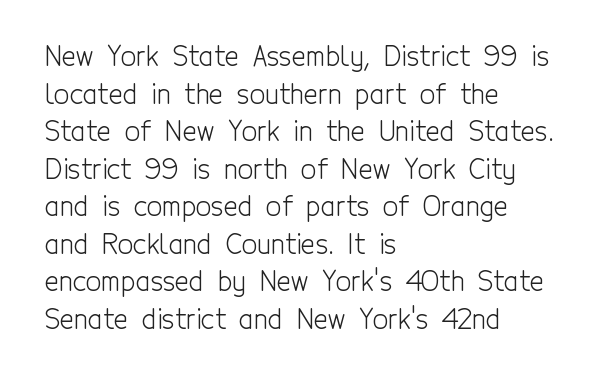
Notice how the stems are strictly vertical — no italics here. A bare baseline throughout the passage. Inter-character spacing is left at the font's built-in metrics. Vertical spacing — default. The ragged edge is on the right, which tells us the setting is flush left. The font sits on the lighter half of the weight spectrum, regular included.
